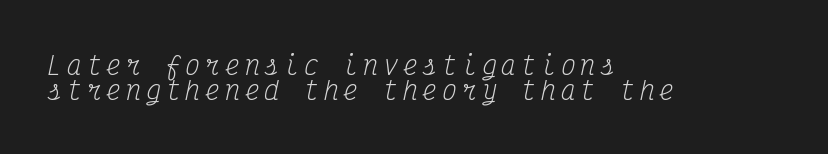
Q: Is the text bold? A: No.
Q: Is the text italic (slanted)? A: Yes, it leans right by about 12 degrees.
Q: Is the text underlined? A: No.
Q: How is the paragraph aligned? A: Left-aligned.
Q: Is the spacing between lines tight, normal or loose? A: Tight.
